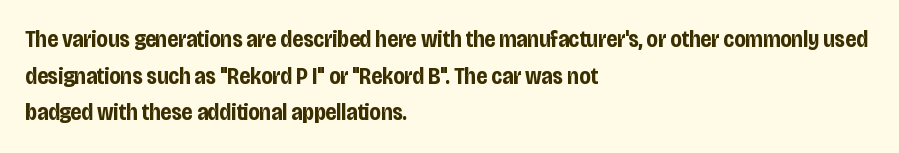
Visually the block forms a straight wall on the left and a jagged coastline on the right. The letters are bold, with thick, heavy strokes. The gap between lines stays unmarked. This sample keeps an unexceptional amount of space between lines. The horizontal fit of the characters is conventional and even. Vertical strokes here are truly vertical.
